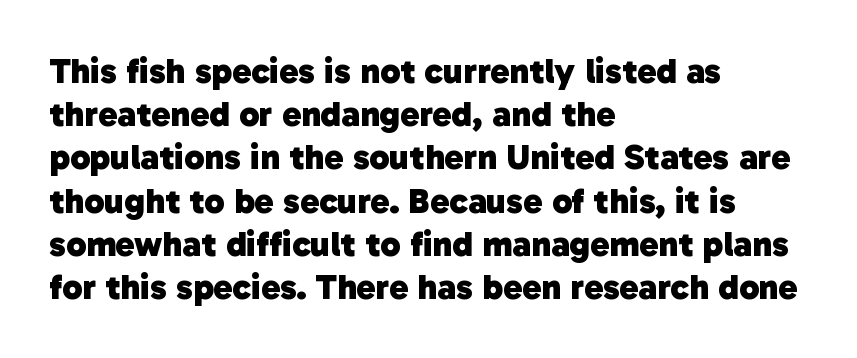
{"serif": "no", "bold": "yes", "weight": "heavy", "width": "normal", "stroke_contrast": "low", "x_height": "medium", "monospaced": "no", "underline": "no", "align": "left", "line_spacing_ratio": 1.2, "letter_spacing": "normal", "letter_spacing_em": 0.0, "glyph_px": 36}
